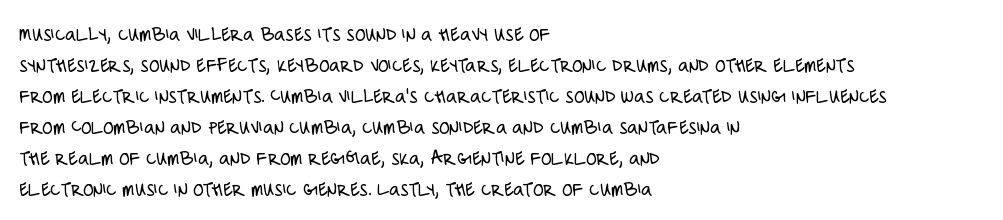
No chunkiness to these letters — they're not bold. The area under the type is left untouched. This rendering uses left alignment, leaving the right contour irregular. The font's upright variant was chosen for this text. Compared with typical body copy, the letter spacing here is the same.
